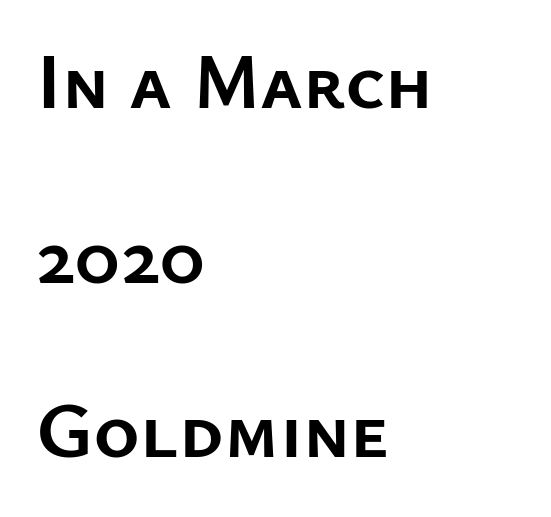
The image shows 79 px semibold sans-serif type, upright; set left-aligned, loose line spacing (2.21x), normal letter spacing, not underlined; low stroke contrast and a medium x-height.
